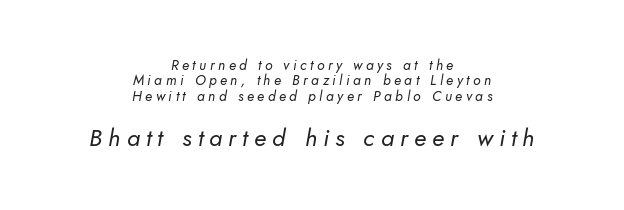
Stroke thickness stays within the range of a standard reading face or lighter. These lines are centered, leaving both edges ragged. Quick note: underline off. Character size in the trailing block exceeds that of the leading block. Between one letter and the next there's a generous, obvious gap.
